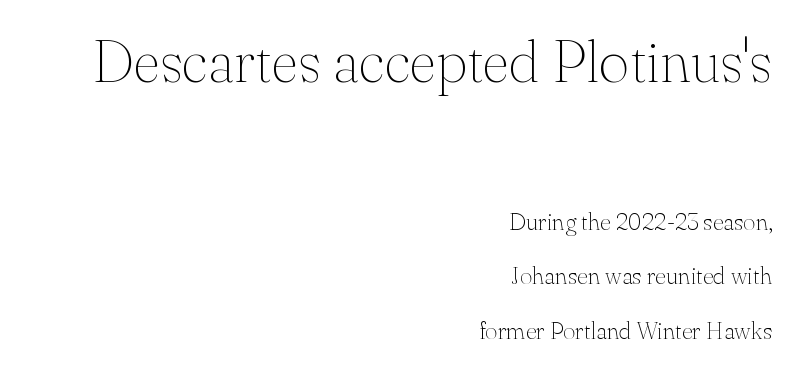
Caption: multi-line text, flush right, ragged left. The lines are spread far apart with generous leading. Letter spacing: default. Is this a heavy cut? Hardly; it is regular or lighter. The font's upright variant was chosen for this text. The face used here is proportionally spaced, like ordinary book or web type.
